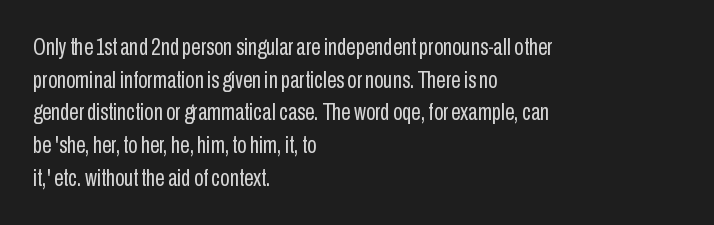
The image shows 24 px text type, upright; set left-aligned, normal line spacing (1.36x), normal letter spacing, not underlined.
